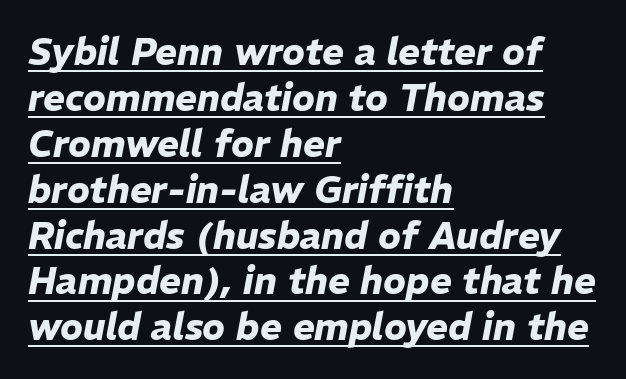
Q: Is the text bold? A: Yes.
Q: Is the text italic (slanted)? A: Yes, it leans right by about 11 degrees.
Q: Is the text underlined? A: Yes.
Q: How is the paragraph aligned? A: Left-aligned.
Q: Is the spacing between letters normal or unusually wide? A: Normal.
Q: Width (condensed, normal, or wide)? A: Normal.
Q: Stroke contrast? A: Low.
Q: x-height? A: Medium.
Q: Monospaced? A: No.
